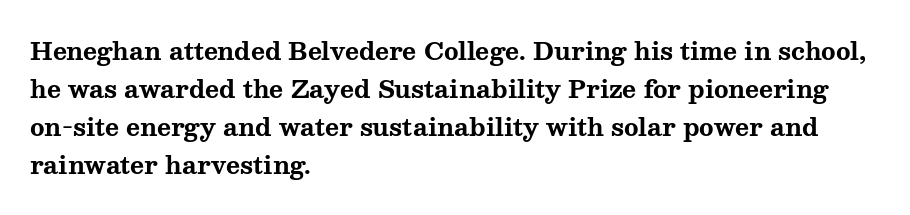
Q: Is the text bold? A: Yes.
Q: Is the text italic (slanted)? A: No, it is upright.
Q: Is the text underlined? A: No.
Q: How is the paragraph aligned? A: Left-aligned.
Q: Is the spacing between letters normal or unusually wide? A: Normal.
Q: Is the spacing between lines tight, normal or loose? A: Normal.
